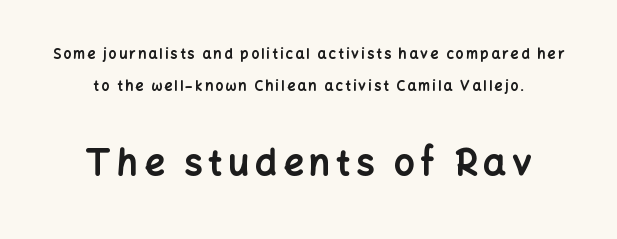
Q: Is the text bold? A: Yes.
Q: Is the text italic (slanted)? A: No, it is upright.
Q: Is the typeface a serif or a sans-serif typeface? A: Sans-serif.
Q: Is the text underlined? A: No.
Q: How is the paragraph aligned? A: Centered.
Q: Is the spacing between lines tight, normal or loose? A: Loose.
Q: Which block of text is set in a larger size, the first (top) or the second (bottom)? A: The second (bottom) one.
Q: Width (condensed, normal, or wide)? A: Normal.
Q: Stroke contrast? A: Low.
Q: x-height? A: Medium.
Q: Monospaced? A: No.
